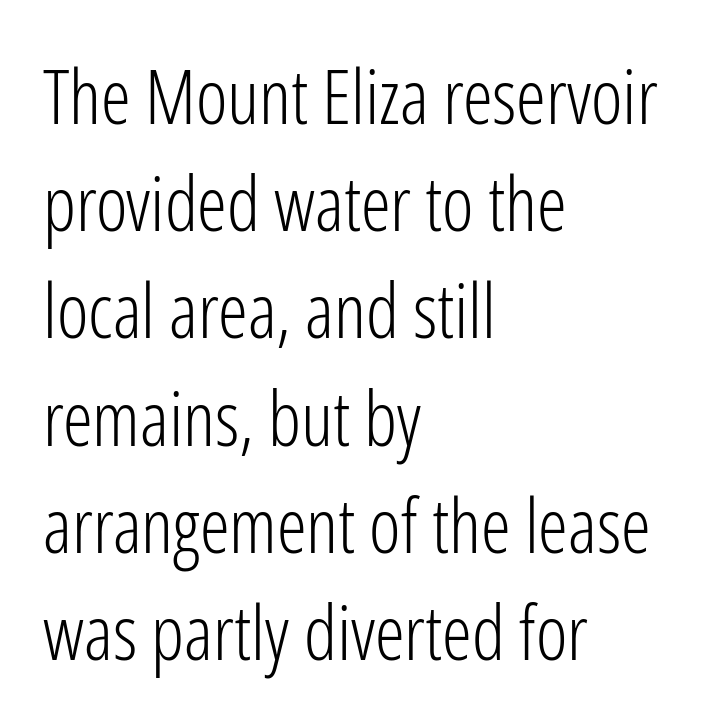
The image shows 75 px light, condensed sans-serif type, upright; set left-aligned, normal line spacing (1.43x), normal letter spacing, not underlined; low stroke contrast and a medium x-height.
